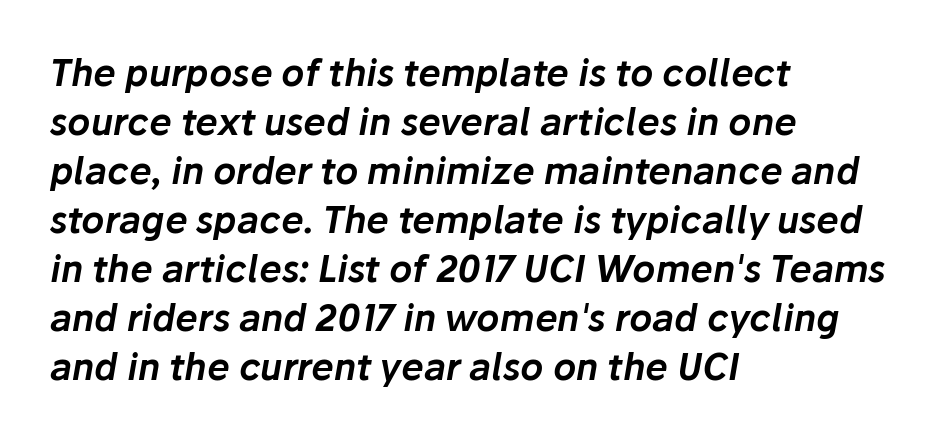
These lines are rendered in a variable-pitch font. A clean baseline with only descenders dipping below it. Every character sits at an angle, as italics do. The designer left line spacing at the default.
